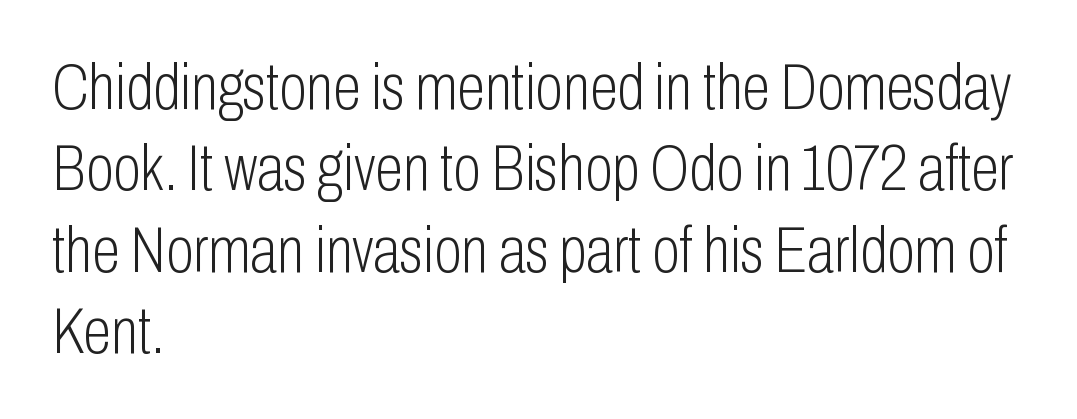
Q: Is the text bold? A: No.
Q: Is the text italic (slanted)? A: No, it is upright.
Q: Is the typeface a serif or a sans-serif typeface? A: Sans-serif.
Q: Is the text underlined? A: No.
Q: How is the paragraph aligned? A: Left-aligned.
Q: Is the spacing between letters normal or unusually wide? A: Normal.
Q: Is the spacing between lines tight, normal or loose? A: Normal.
Q: Width (condensed, normal, or wide)? A: Condensed.
Q: Stroke contrast? A: Low.
Q: x-height? A: Medium.
Q: Monospaced? A: No.
